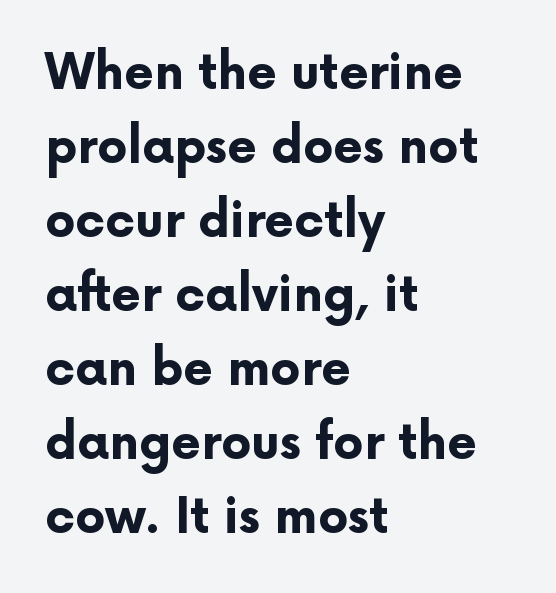
{"serif": "no", "italic": "no", "bold": "yes", "weight": "bold", "width": "normal", "stroke_contrast": "low", "x_height": "medium", "monospaced": "no", "underline": "no", "align": "left", "line_spacing": "normal", "line_spacing_ratio": 1.54, "letter_spacing": "normal", "letter_spacing_em": 0.0, "glyph_px": 48}
